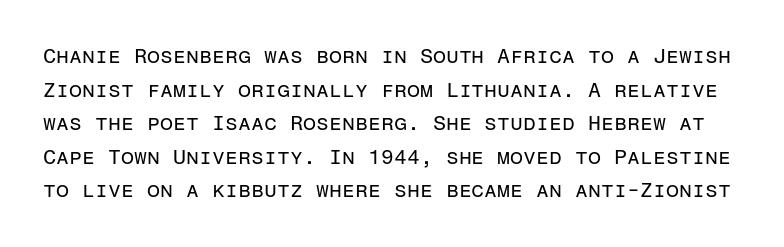
{"italic": "no", "bold": "no", "underline": "no", "line_spacing": "normal", "line_spacing_ratio": 1.6, "letter_spacing": "normal", "letter_spacing_em": 0.0, "glyph_px": 21}
